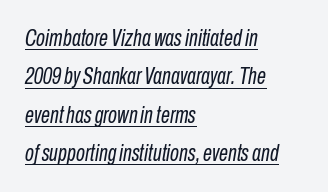
{"italic": "yes", "lean": "right", "slant_degrees": 10, "bold": "no", "underline": "yes", "align": "left", "line_spacing": "normal", "line_spacing_ratio": 1.67, "letter_spacing": "normal", "letter_spacing_em": 0.0, "glyph_px": 23}
